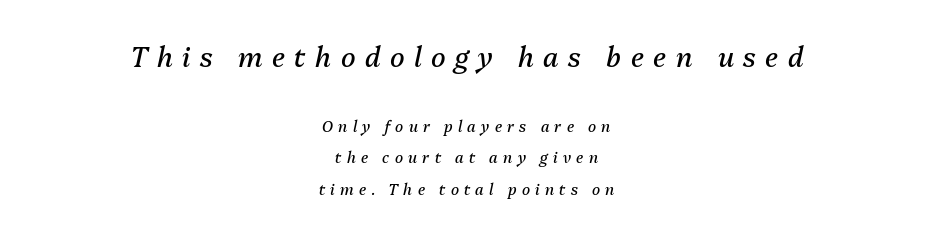
Q: Is the text bold? A: No.
Q: Is the text italic (slanted)? A: Yes, it leans right by about 13 degrees.
Q: Is the text underlined? A: No.
Q: How is the paragraph aligned? A: Centered.
Q: Is the spacing between letters normal or unusually wide? A: Unusually wide.
Q: Is the spacing between lines tight, normal or loose? A: Loose.
Q: Which block of text is set in a larger size, the first (top) or the second (bottom)? A: The first (top) one.
